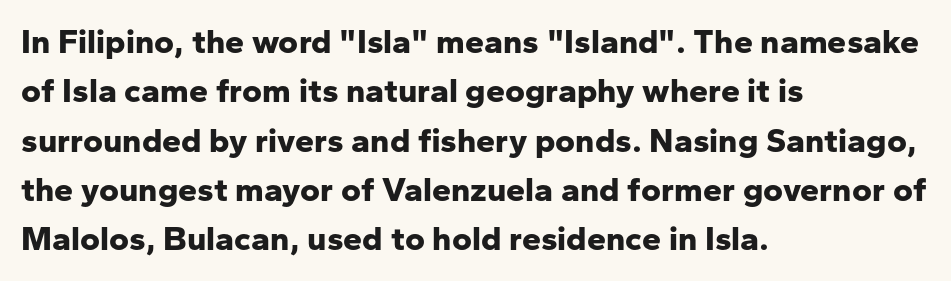
{"serif": "no", "italic": "no", "bold": "yes", "weight": "bold", "width": "normal", "stroke_contrast": "low", "x_height": "medium", "monospaced": "no", "underline": "no", "align": "left", "line_spacing": "normal", "line_spacing_ratio": 1.45, "letter_spacing": "normal", "letter_spacing_em": 0.0, "glyph_px": 34}
